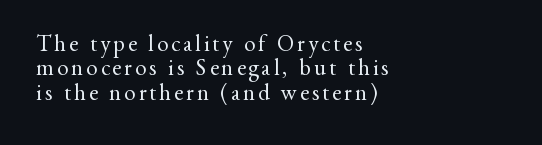
The image shows 23 px text type, upright; set left-aligned, tight line spacing (1.06x), not underlined.
